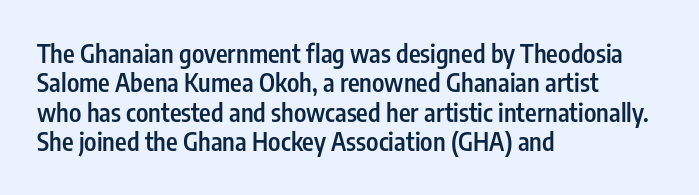
{"italic": "no", "bold": "semi", "underline": "no", "align": "left", "line_spacing_ratio": 1.18, "letter_spacing": "normal", "letter_spacing_em": 0.0, "glyph_px": 25}
